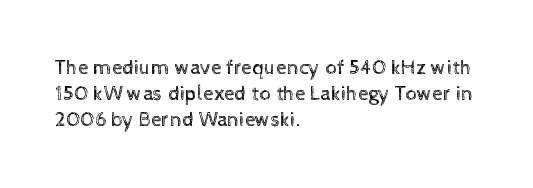
The image shows 21 px text type, upright; set left-aligned, line spacing 1.23x, normal letter spacing, not underlined.
